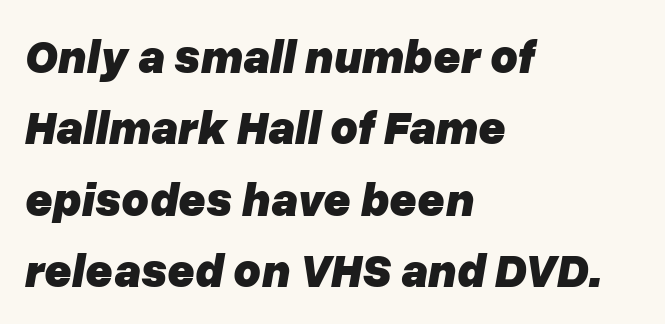
Q: Is the text bold? A: Yes.
Q: Is the text italic (slanted)? A: Yes, it leans right by about 10 degrees.
Q: Is the text underlined? A: No.
Q: How is the paragraph aligned? A: Left-aligned.
Q: Is the spacing between letters normal or unusually wide? A: Normal.
Q: Is the spacing between lines tight, normal or loose? A: Normal.
Q: Width (condensed, normal, or wide)? A: Normal.
Q: Stroke contrast? A: Low.
Q: x-height? A: Medium.
Q: Monospaced? A: No.
